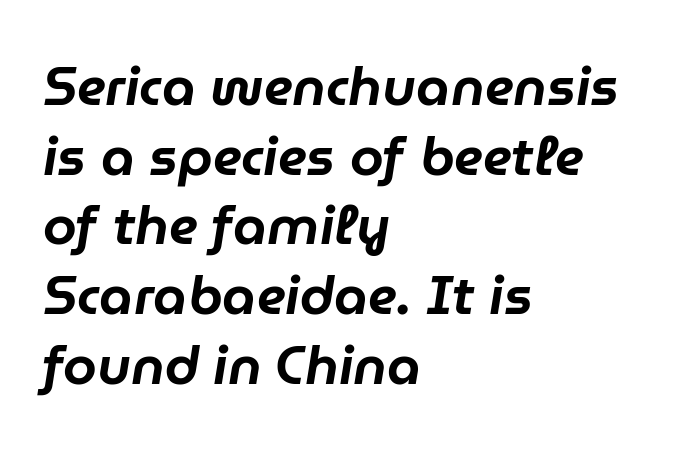
Q: Is the text italic (slanted)? A: Yes, it leans right by about 9 degrees.
Q: Is the text underlined? A: No.
Q: How is the paragraph aligned? A: Left-aligned.
Q: Is the spacing between letters normal or unusually wide? A: Normal.
Q: Is the spacing between lines tight, normal or loose? A: Normal.
Q: Width (condensed, normal, or wide)? A: Normal.
Q: Stroke contrast? A: Low.
Q: x-height? A: Medium.
Q: Monospaced? A: No.
